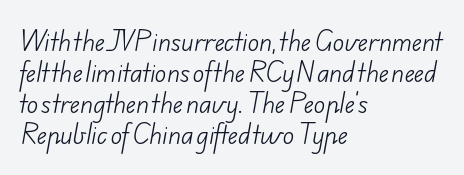
Descenders hang freely into open space. Weight: regular or lighter. One glance says typical: line gaps are just what's usual. You could call the tracking neutral — neither tight nor loose. If you drew a ruler down the left edge, every line would touch it.
